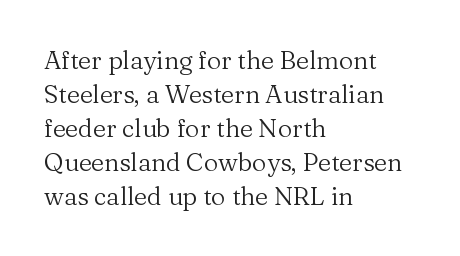
A normal amount of white space separates one row of letters from the next. Honestly, the letter spacing is just normal — you wouldn't notice it. The font's upright variant was chosen for this text. Is this a heavy cut? Hardly; it is regular or lighter. Caption: multi-line text, flush left, ragged right.
